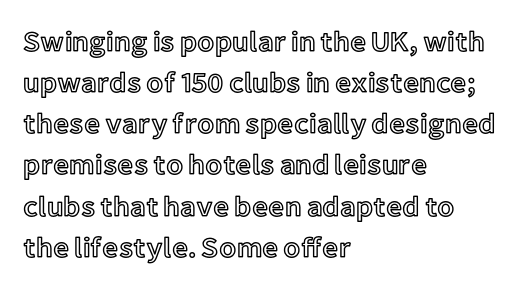
The image shows 28 px text type, upright; set left-aligned, normal line spacing (1.47x), normal letter spacing, not underlined; a medium x-height.
